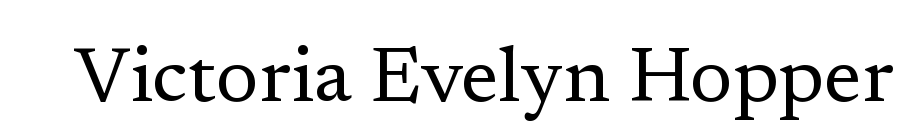
The words here are not underlined. Compared with typical body copy, the letter spacing here is the same. Posture: vertical. The strokes are not fattened; the text isn't bold. Stroke terminals: seriffed.
